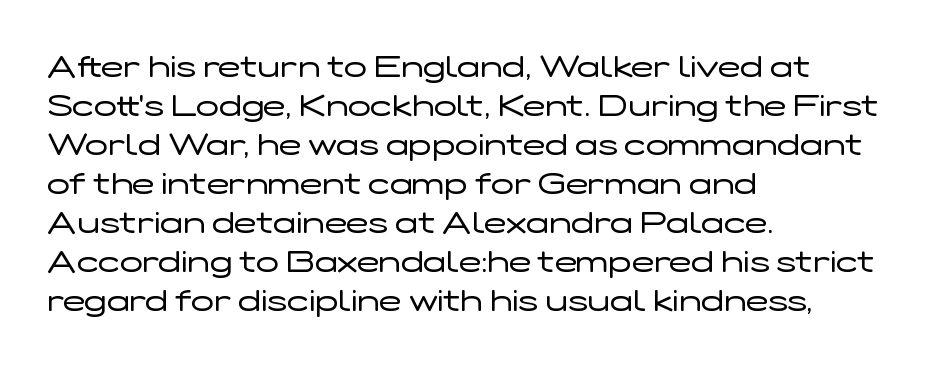
Q: Is the text bold? A: No.
Q: Is the text italic (slanted)? A: No, it is upright.
Q: Is the typeface a serif or a sans-serif typeface? A: Sans-serif.
Q: Is the text underlined? A: No.
Q: How is the paragraph aligned? A: Left-aligned.
Q: Is the spacing between letters normal or unusually wide? A: Normal.
Q: Is the spacing between lines tight, normal or loose? A: Normal.
Q: Width (condensed, normal, or wide)? A: Wide.
Q: Stroke contrast? A: Low.
Q: x-height? A: Medium.
Q: Monospaced? A: No.
